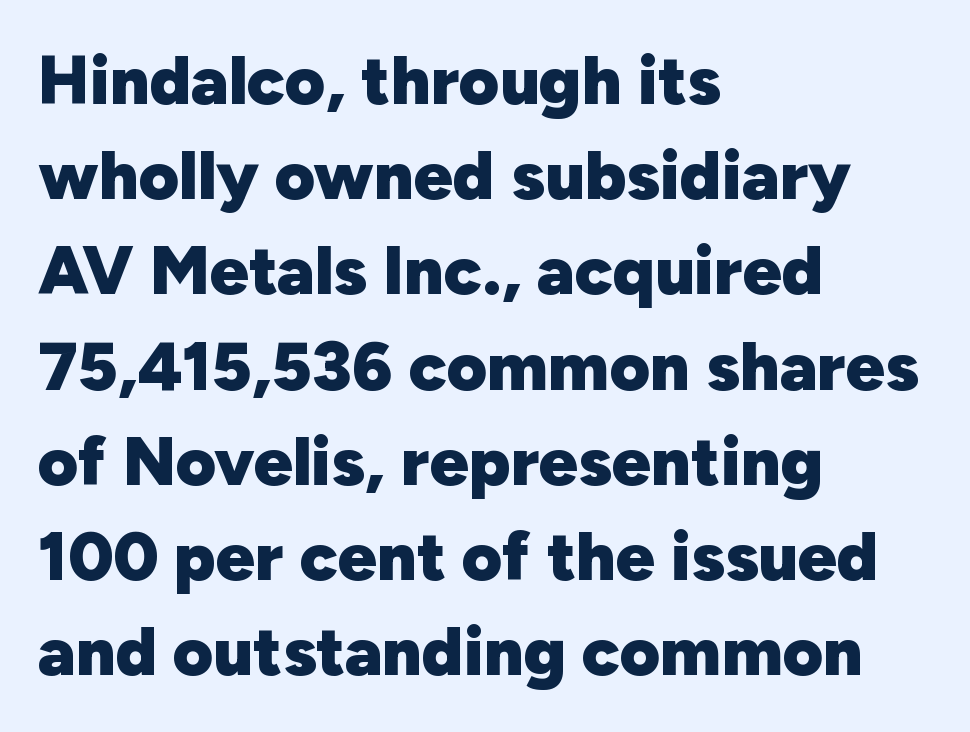
{"serif": "no", "italic": "no", "bold": "yes", "weight": "heavy", "width": "normal", "stroke_contrast": "low", "x_height": "medium", "monospaced": "no", "underline": "no", "align": "left", "line_spacing": "normal", "line_spacing_ratio": 1.38, "letter_spacing": "normal", "letter_spacing_em": 0.0, "glyph_px": 69}
